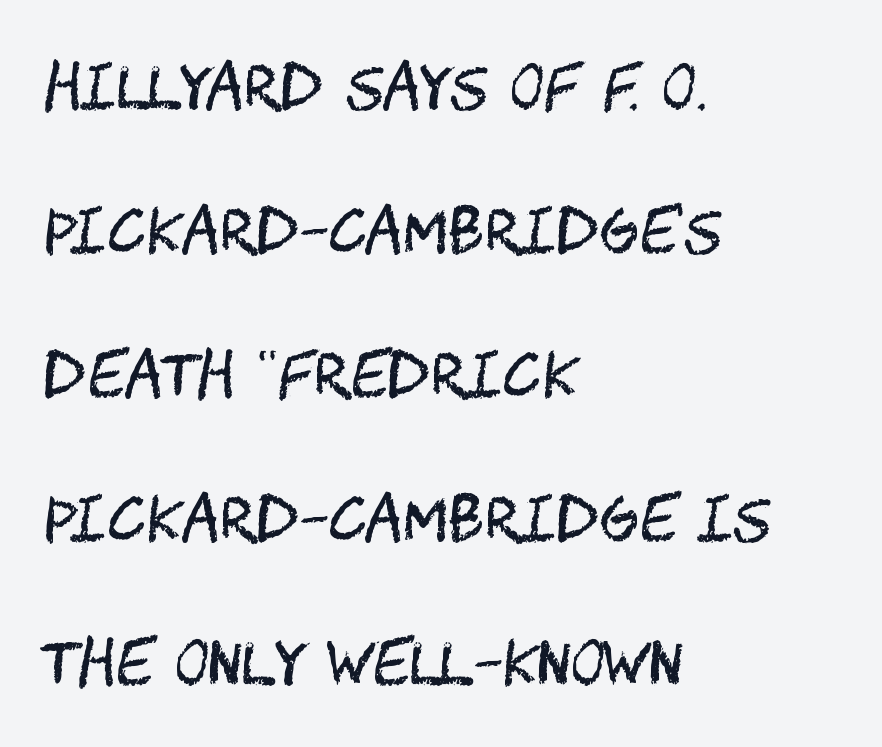
The image shows 59 px regular-weight, condensed sans-serif type, upright; set left-aligned, loose line spacing (2.44x), normal letter spacing, not underlined; medium stroke contrast and a large x-height.
